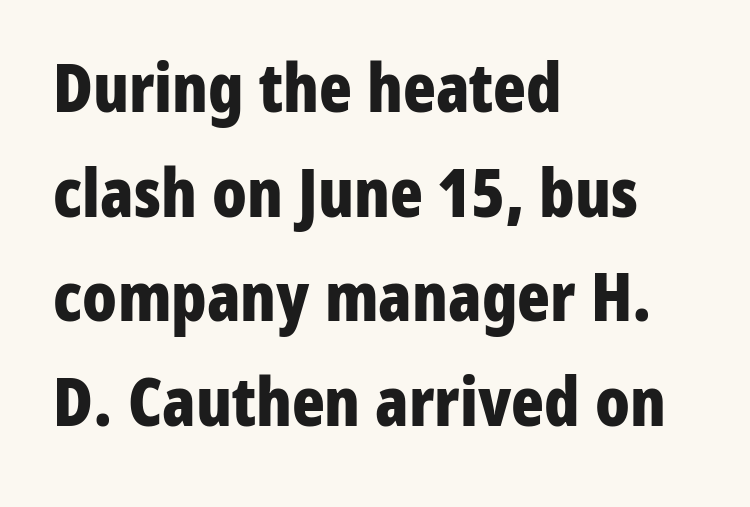
Q: Is the text bold? A: Yes.
Q: Is the text italic (slanted)? A: No, it is upright.
Q: Is the typeface a serif or a sans-serif typeface? A: Sans-serif.
Q: Is the text underlined? A: No.
Q: How is the paragraph aligned? A: Left-aligned.
Q: Is the spacing between letters normal or unusually wide? A: Normal.
Q: Is the spacing between lines tight, normal or loose? A: Normal.
Q: Width (condensed, normal, or wide)? A: Condensed.
Q: Stroke contrast? A: Low.
Q: x-height? A: Medium.
Q: Monospaced? A: No.
